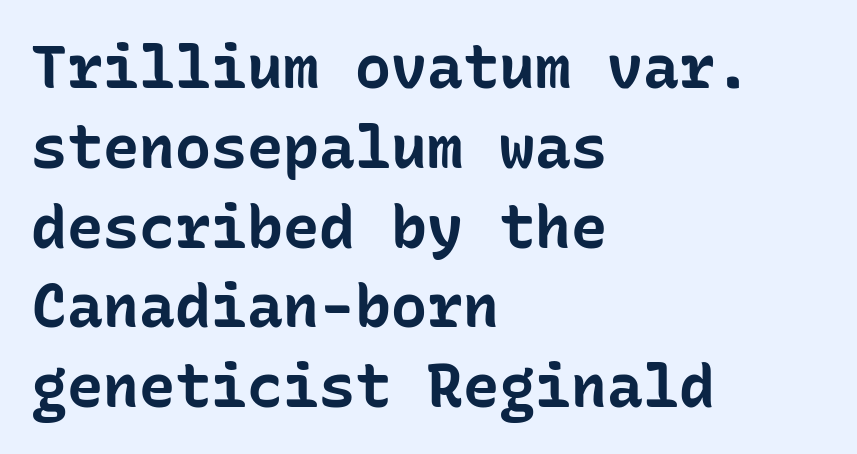
Q: Is the text bold? A: Yes.
Q: Is the text italic (slanted)? A: No, it is upright.
Q: Is the typeface a serif or a sans-serif typeface? A: Sans-serif.
Q: Is the text underlined? A: No.
Q: How is the paragraph aligned? A: Left-aligned.
Q: Is the spacing between letters normal or unusually wide? A: Normal.
Q: Is the spacing between lines tight, normal or loose? A: Normal.
Q: Width (condensed, normal, or wide)? A: Normal.
Q: Stroke contrast? A: Low.
Q: x-height? A: Medium.
Q: Monospaced? A: Yes.
